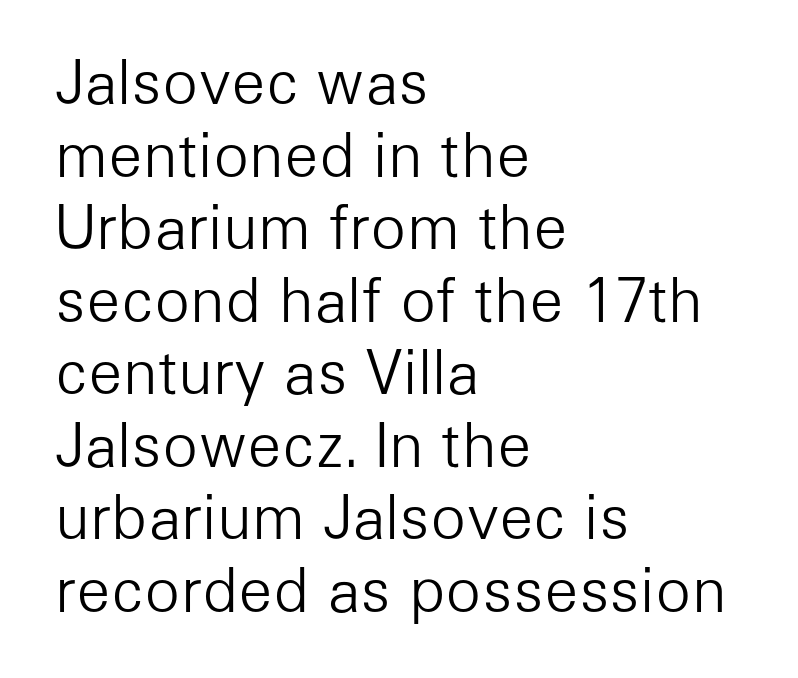
{"serif": "no", "italic": "no", "bold": "no", "weight": "light", "width": "normal", "stroke_contrast": "low", "x_height": "medium", "monospaced": "no", "underline": "no", "align": "left", "line_spacing_ratio": 1.23, "letter_spacing": "normal", "letter_spacing_em": 0.0, "glyph_px": 59}
